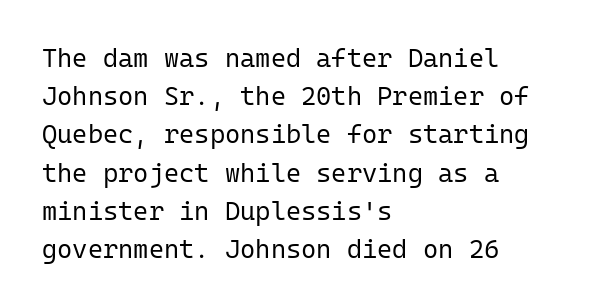
The vertical gap from one line to the next is medium. Quick note: underline off. The characters are drawn with everyday or finer stroke widths. A typesetter would mark this as roman, not italic. Caption: multi-line text, flush left, ragged right.
